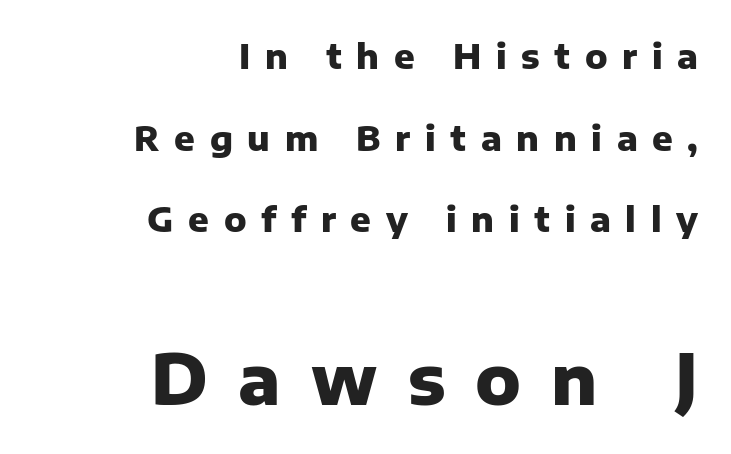
The designer went with a sans here, leaving each stem footless. The strokes are fattened all the way to bold. The font's upright variant was chosen for this text. Inter-character spacing is expanded well beyond the font's built-in metrics. One glance says open: line gaps are wider than usual. Character size in the trailing block exceeds that of the leading block.
